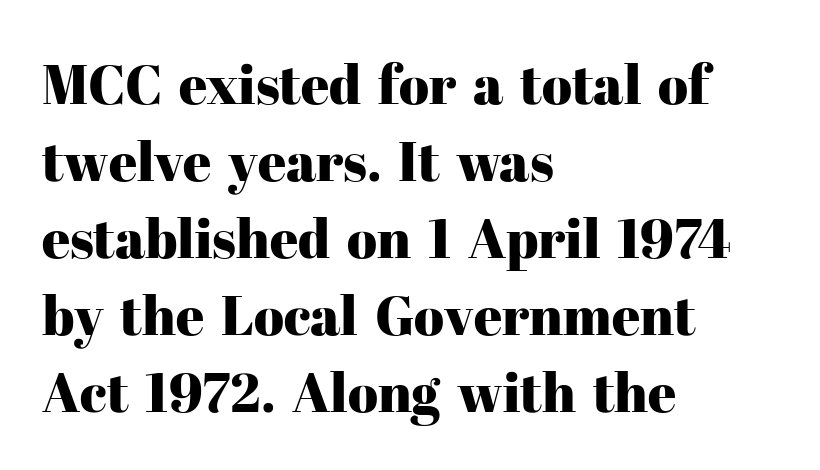
{"serif": "yes", "italic": "no", "width": "normal", "stroke_contrast": "high", "x_height": "medium", "monospaced": "no", "underline": "no", "align": "left", "line_spacing": "normal", "line_spacing_ratio": 1.4, "letter_spacing": "normal", "letter_spacing_em": 0.0, "glyph_px": 55}
